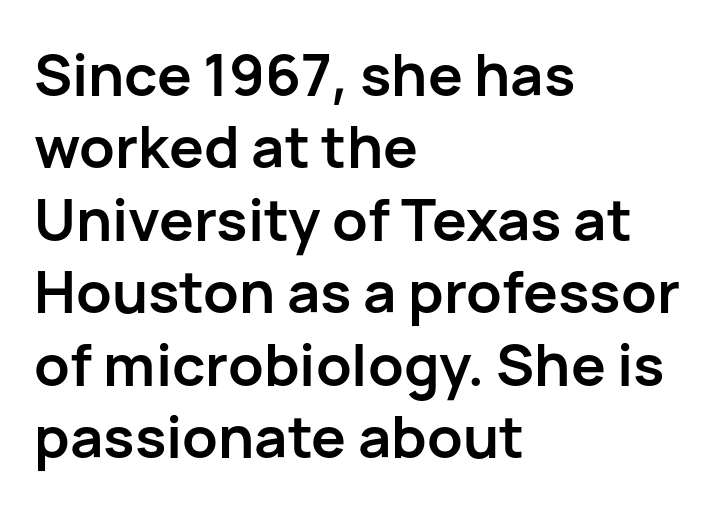
{"serif": "no", "italic": "no", "bold": "yes", "weight": "semibold", "width": "normal", "stroke_contrast": "low", "x_height": "medium", "monospaced": "no", "underline": "no", "align": "left", "line_spacing": "normal", "line_spacing_ratio": 1.25, "letter_spacing": "normal", "letter_spacing_em": 0.0, "glyph_px": 58}
